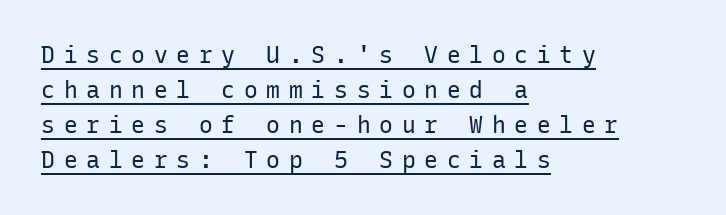
Q: Is the text bold? A: No.
Q: Is the text italic (slanted)? A: No, it is upright.
Q: Is the text underlined? A: Yes.
Q: How is the paragraph aligned? A: Left-aligned.
Q: Is the spacing between letters normal or unusually wide? A: Unusually wide.
Q: Is the spacing between lines tight, normal or loose? A: Normal.
